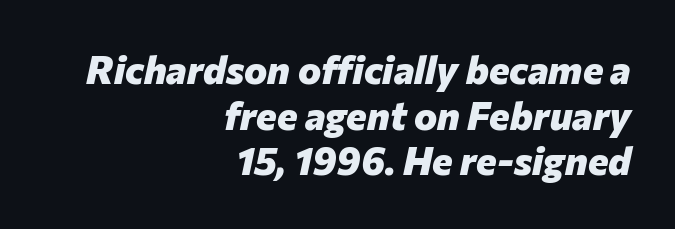
Q: Is the text bold? A: Yes.
Q: Is the text italic (slanted)? A: Yes, it leans right by about 12 degrees.
Q: Is the text underlined? A: No.
Q: How is the paragraph aligned? A: Right-aligned.
Q: Is the spacing between letters normal or unusually wide? A: Normal.
Q: Width (condensed, normal, or wide)? A: Normal.
Q: Stroke contrast? A: Low.
Q: x-height? A: Medium.
Q: Monospaced? A: No.
